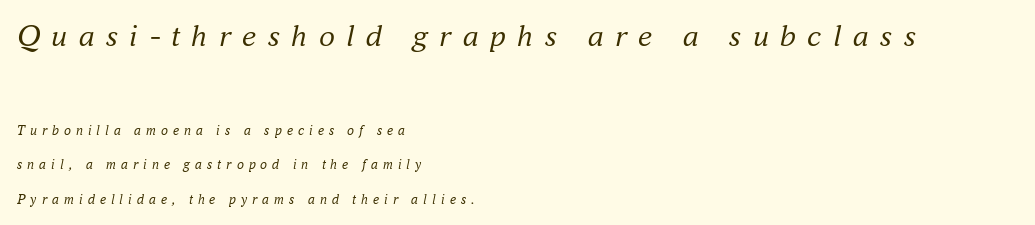
{"serif": "yes", "italic": "yes", "lean": "right", "slant_degrees": 16, "bold": "no", "weight": "regular", "width": "normal", "stroke_contrast": "medium", "x_height": "small", "monospaced": "no", "underline": "no", "align": "left", "line_spacing": "loose", "line_spacing_ratio": 2.47, "letter_spacing": "wide", "letter_spacing_em": 0.35, "larger_block": "first", "size_ratio": 2.29, "glyph_px": 32}
